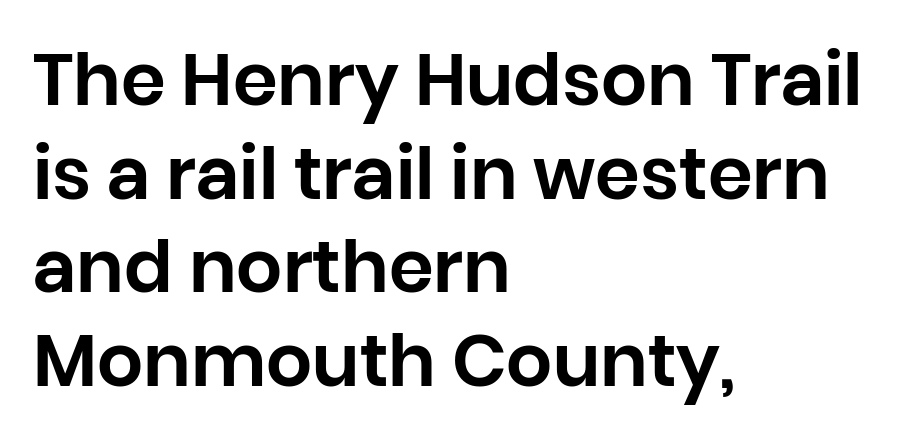
Q: Is the text italic (slanted)? A: No, it is upright.
Q: Is the typeface a serif or a sans-serif typeface? A: Sans-serif.
Q: Is the text underlined? A: No.
Q: How is the paragraph aligned? A: Left-aligned.
Q: Is the spacing between letters normal or unusually wide? A: Normal.
Q: Is the spacing between lines tight, normal or loose? A: Normal.
Q: Width (condensed, normal, or wide)? A: Normal.
Q: Stroke contrast? A: Low.
Q: x-height? A: Large.
Q: Monospaced? A: No.
